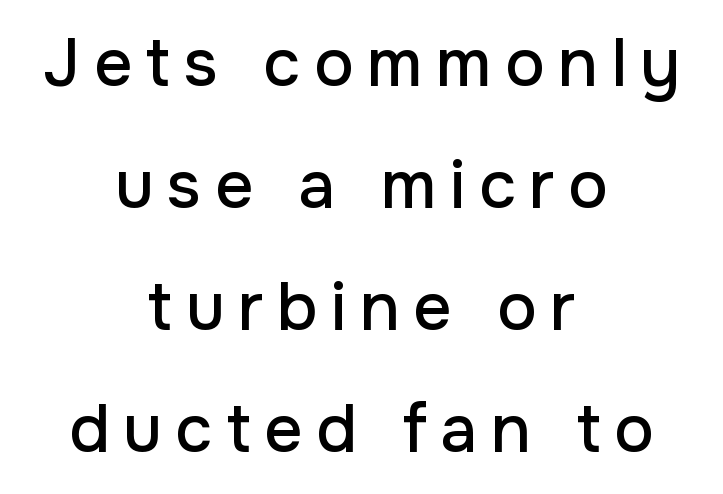
The image shows 67 px sans-serif type, upright; set centered, line spacing 1.82x, unusually wide letter spacing (+0.2 em), not underlined; low stroke contrast and a medium x-height.
